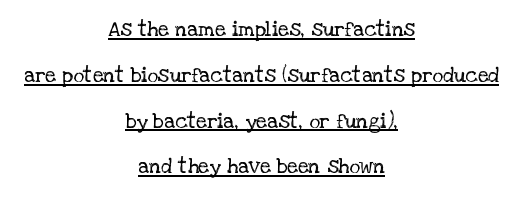
{"italic": "no", "bold": "no", "underline": "yes", "align": "center", "line_spacing": "loose", "line_spacing_ratio": 2.18, "letter_spacing": "normal", "letter_spacing_em": 0.0, "glyph_px": 21}
